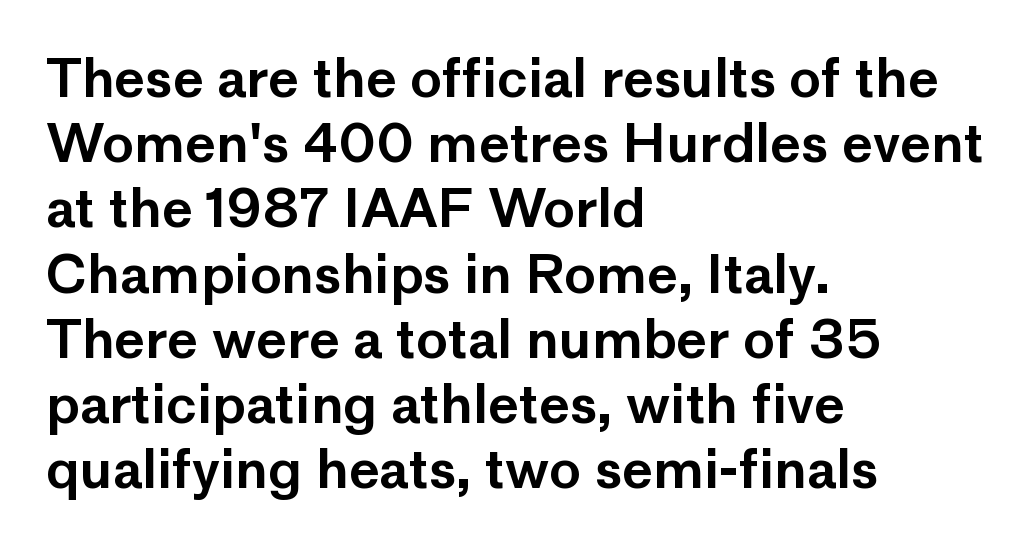
Q: Is the text italic (slanted)? A: No, it is upright.
Q: Is the typeface a serif or a sans-serif typeface? A: Sans-serif.
Q: Is the text underlined? A: No.
Q: How is the paragraph aligned? A: Left-aligned.
Q: Is the spacing between letters normal or unusually wide? A: Normal.
Q: Width (condensed, normal, or wide)? A: Normal.
Q: Stroke contrast? A: Low.
Q: x-height? A: Medium.
Q: Monospaced? A: No.
